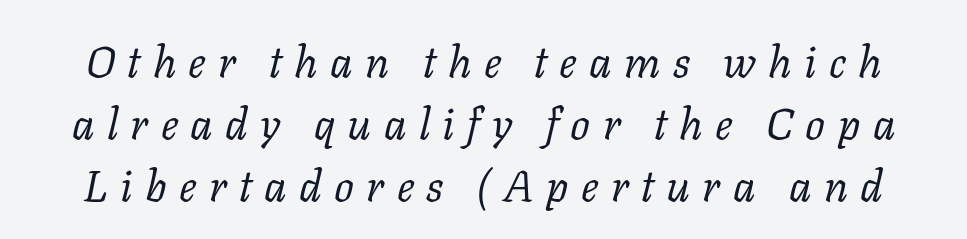
Q: Is the text bold? A: No.
Q: Is the text italic (slanted)? A: Yes, it leans right by about 11 degrees.
Q: Is the typeface a serif or a sans-serif typeface? A: Serif.
Q: Is the text underlined? A: No.
Q: Is the spacing between letters normal or unusually wide? A: Unusually wide.
Q: Is the spacing between lines tight, normal or loose? A: Normal.
Q: Width (condensed, normal, or wide)? A: Normal.
Q: Stroke contrast? A: Low.
Q: x-height? A: Medium.
Q: Monospaced? A: No.
